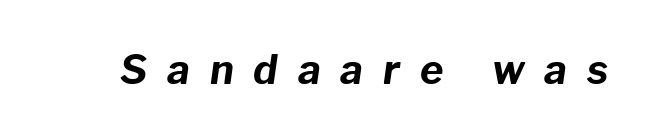
The image shows 40 px bold type, italic (leaning right); set unusually wide letter spacing (+0.5 em), not underlined; low stroke contrast and a medium x-height.
